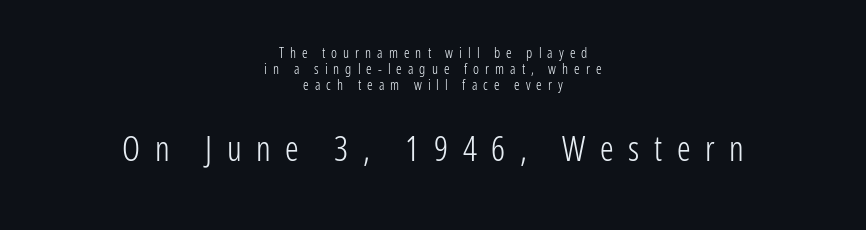
Q: Is the text bold? A: No.
Q: Is the text italic (slanted)? A: No, it is upright.
Q: Is the typeface a serif or a sans-serif typeface? A: Sans-serif.
Q: Is the text underlined? A: No.
Q: How is the paragraph aligned? A: Centered.
Q: Is the spacing between letters normal or unusually wide? A: Unusually wide.
Q: Which block of text is set in a larger size, the first (top) or the second (bottom)? A: The second (bottom) one.
Q: Width (condensed, normal, or wide)? A: Condensed.
Q: Stroke contrast? A: Low.
Q: x-height? A: Medium.
Q: Monospaced? A: No.
